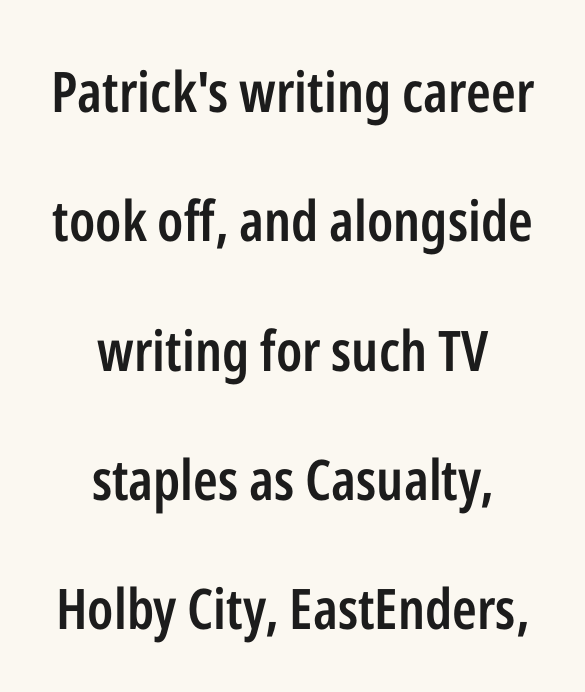
Q: Is the text bold? A: Semi-bold.
Q: Is the text italic (slanted)? A: No, it is upright.
Q: Is the typeface a serif or a sans-serif typeface? A: Sans-serif.
Q: Is the text underlined? A: No.
Q: How is the paragraph aligned? A: Centered.
Q: Is the spacing between letters normal or unusually wide? A: Normal.
Q: Is the spacing between lines tight, normal or loose? A: Loose.
Q: Width (condensed, normal, or wide)? A: Condensed.
Q: Stroke contrast? A: Low.
Q: x-height? A: Medium.
Q: Monospaced? A: No.
